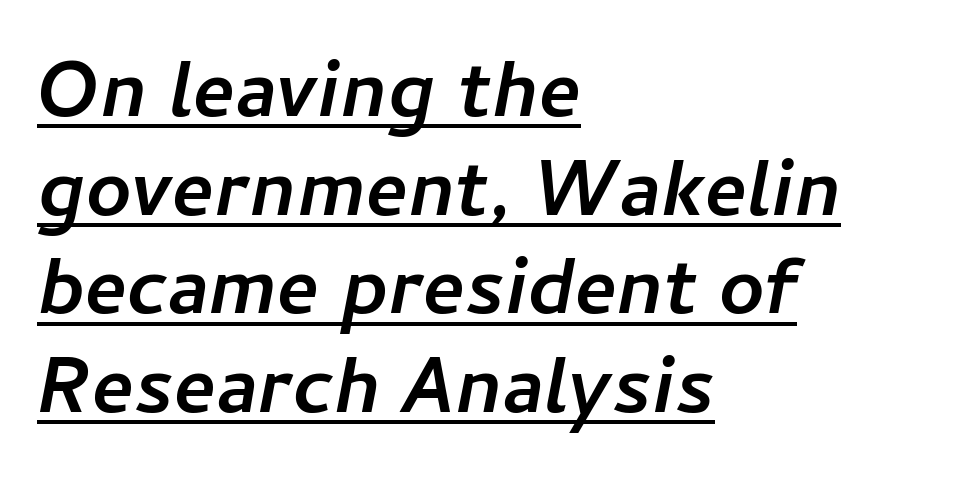
{"italic": "yes", "lean": "right", "slant_degrees": 11, "bold": "yes", "weight": "semibold", "width": "normal", "stroke_contrast": "low", "x_height": "medium", "monospaced": "no", "underline": "yes", "align": "left", "line_spacing": "normal", "line_spacing_ratio": 1.25, "letter_spacing": "normal", "letter_spacing_em": 0.0, "glyph_px": 79}
